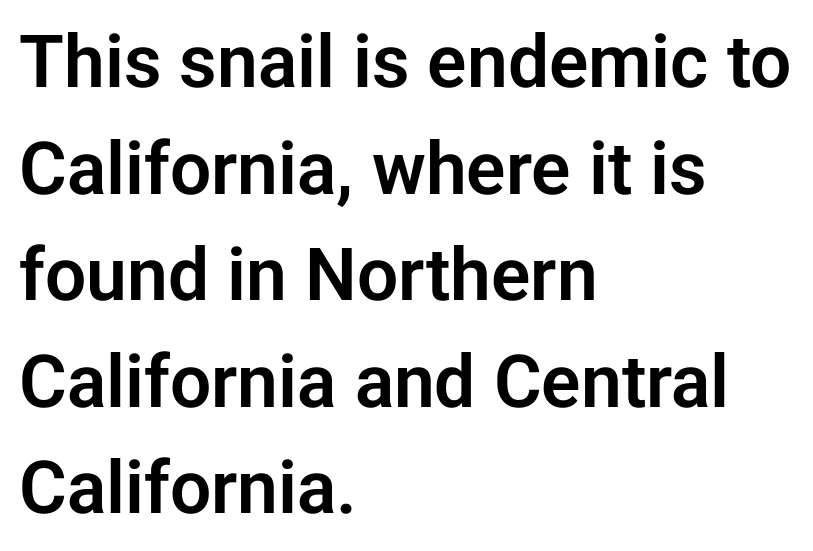
{"serif": "no", "italic": "no", "width": "normal", "stroke_contrast": "low", "x_height": "medium", "monospaced": "no", "underline": "no", "align": "left", "line_spacing": "normal", "line_spacing_ratio": 1.46, "letter_spacing": "normal", "letter_spacing_em": 0.0, "glyph_px": 73}
